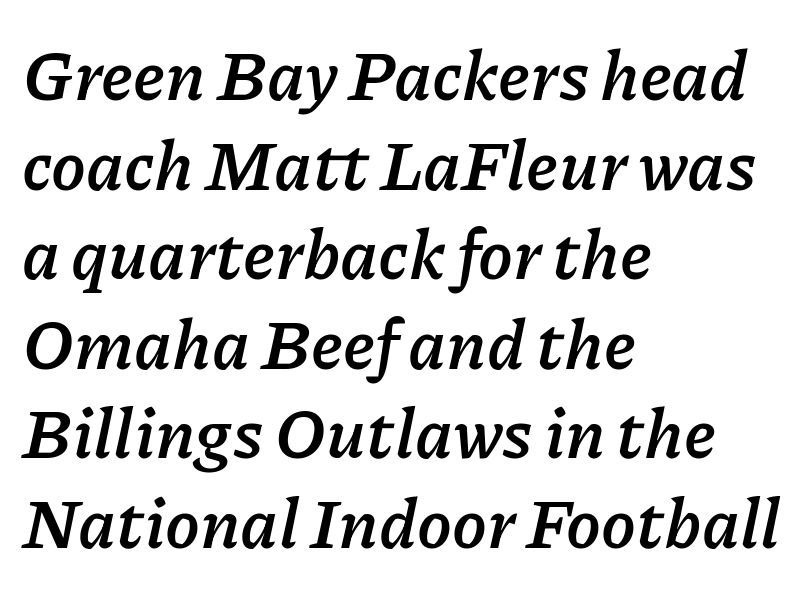
Q: Is the text bold? A: Yes.
Q: Is the text italic (slanted)? A: Yes, it leans right by about 11 degrees.
Q: Is the text underlined? A: No.
Q: How is the paragraph aligned? A: Left-aligned.
Q: Is the spacing between letters normal or unusually wide? A: Normal.
Q: Is the spacing between lines tight, normal or loose? A: Normal.
Q: Width (condensed, normal, or wide)? A: Normal.
Q: Stroke contrast? A: Low.
Q: x-height? A: Medium.
Q: Monospaced? A: No.
